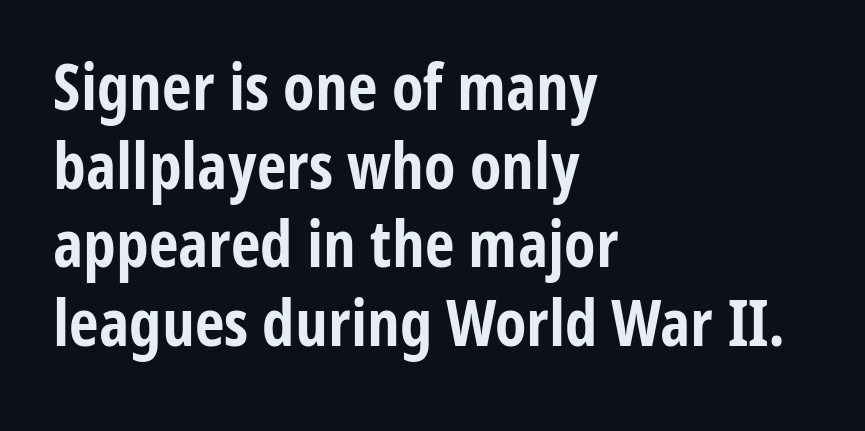
{"serif": "no", "italic": "no", "bold": "yes", "weight": "bold", "width": "condensed", "stroke_contrast": "low", "x_height": "medium", "monospaced": "no", "underline": "no", "align": "left", "line_spacing_ratio": 1.21, "letter_spacing": "normal", "letter_spacing_em": 0.0, "glyph_px": 65}
